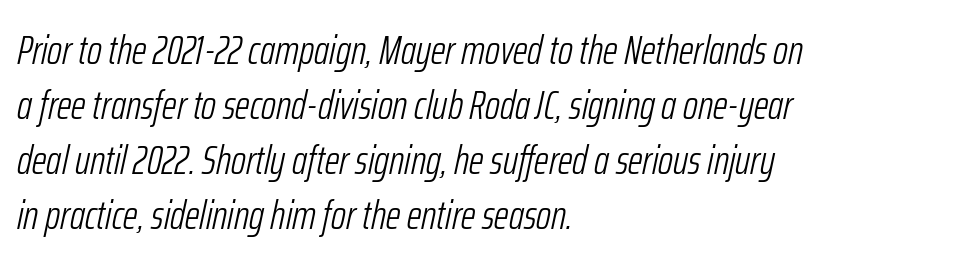
{"italic": "yes", "lean": "right", "slant_degrees": 12, "bold": "no", "weight": "light", "width": "condensed", "stroke_contrast": "low", "x_height": "medium", "monospaced": "no", "underline": "no", "align": "left", "line_spacing": "normal", "line_spacing_ratio": 1.34, "letter_spacing": "normal", "letter_spacing_em": 0.0, "glyph_px": 41}
